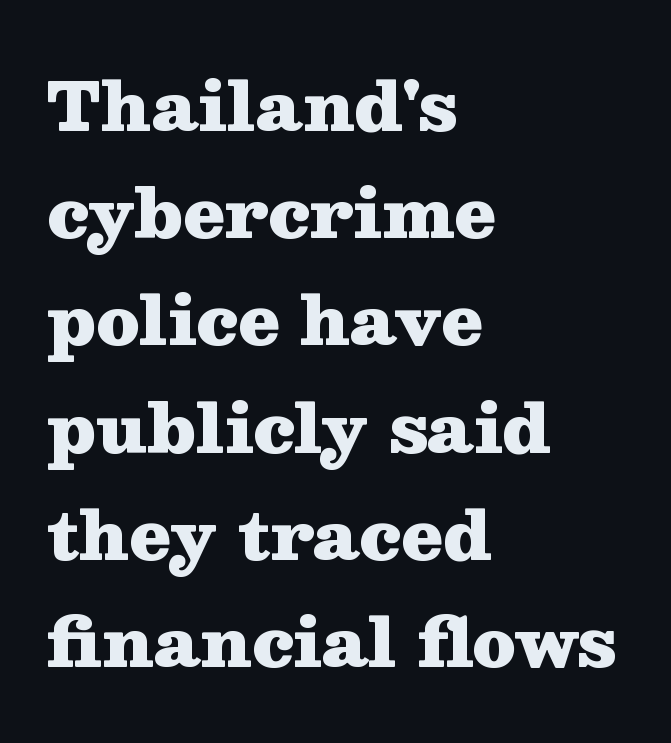
{"serif": "yes", "italic": "no", "bold": "yes", "weight": "heavy", "width": "wide", "stroke_contrast": "medium", "x_height": "medium", "monospaced": "no", "underline": "no", "align": "left", "line_spacing": "normal", "line_spacing_ratio": 1.6, "letter_spacing": "normal", "letter_spacing_em": 0.0, "glyph_px": 67}
